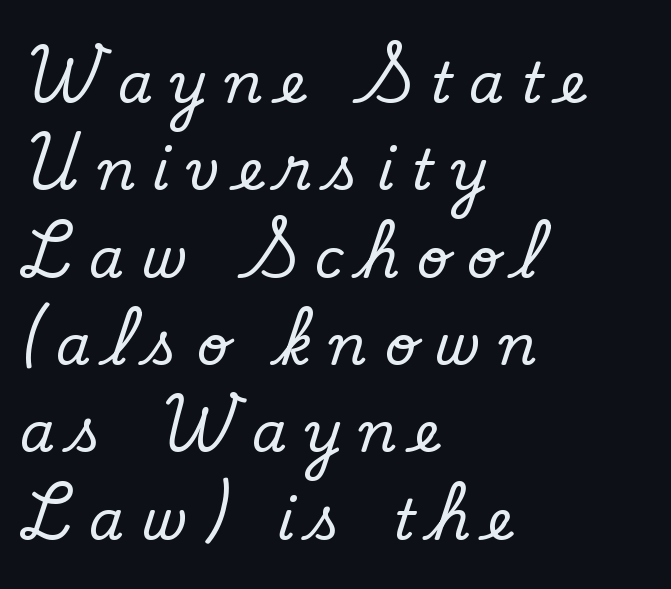
Q: Is the text bold? A: No.
Q: Is the typeface a serif or a sans-serif typeface? A: Sans-serif.
Q: Is the text underlined? A: No.
Q: How is the paragraph aligned? A: Left-aligned.
Q: Is the spacing between letters normal or unusually wide? A: Unusually wide.
Q: Is the spacing between lines tight, normal or loose? A: Normal.
Q: Width (condensed, normal, or wide)? A: Normal.
Q: Stroke contrast? A: Low.
Q: x-height? A: Small.
Q: Monospaced? A: No.
